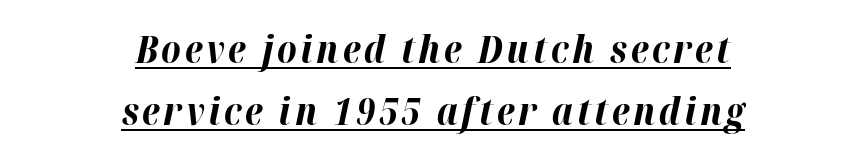
The image shows 38 px bold type, italic (leaning right); set centered, normal line spacing (1.62x), underlined; high stroke contrast and a medium x-height.
